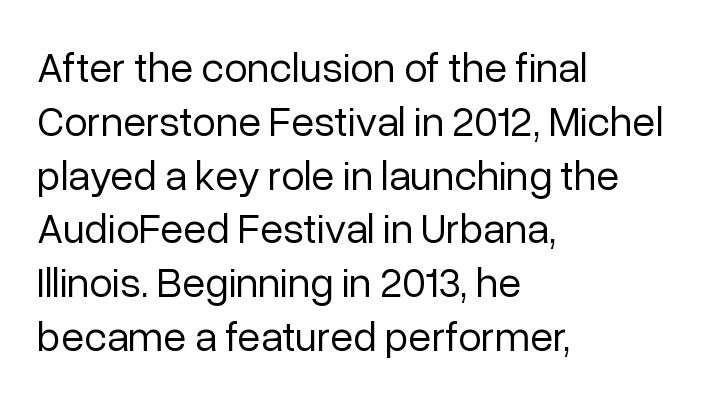
Q: Is the text bold? A: No.
Q: Is the text italic (slanted)? A: No, it is upright.
Q: Is the typeface a serif or a sans-serif typeface? A: Sans-serif.
Q: Is the text underlined? A: No.
Q: How is the paragraph aligned? A: Left-aligned.
Q: Is the spacing between letters normal or unusually wide? A: Normal.
Q: Is the spacing between lines tight, normal or loose? A: Normal.
Q: Width (condensed, normal, or wide)? A: Normal.
Q: Stroke contrast? A: Low.
Q: x-height? A: Medium.
Q: Monospaced? A: No.
